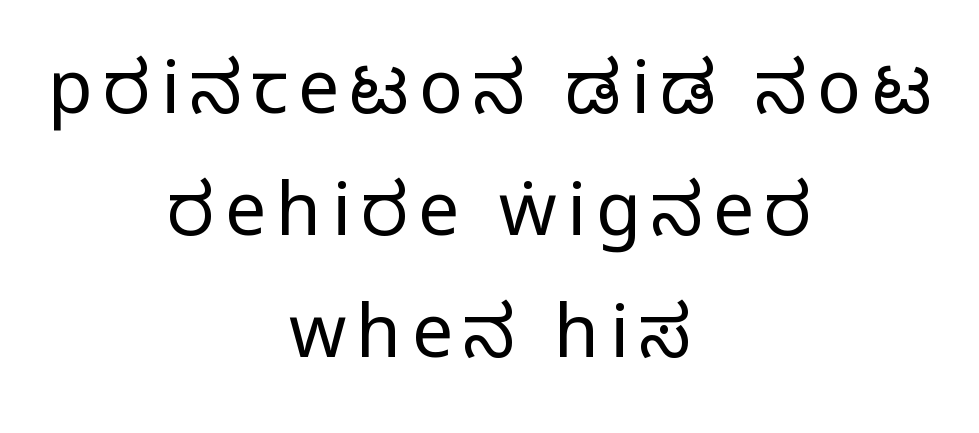
The image shows 73 px regular-weight, condensed sans-serif type, upright; set centered, normal line spacing (1.67x), not underlined; low stroke contrast and a large x-height.
